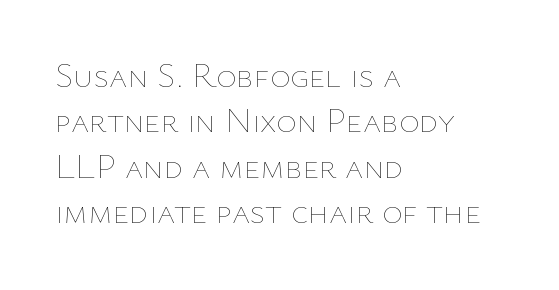
{"italic": "no", "bold": "no", "weight": "thin", "width": "normal", "stroke_contrast": "low", "x_height": "medium", "monospaced": "no", "underline": "no", "align": "left", "line_spacing": "normal", "line_spacing_ratio": 1.3, "letter_spacing": "normal", "letter_spacing_em": 0.0, "glyph_px": 35}
